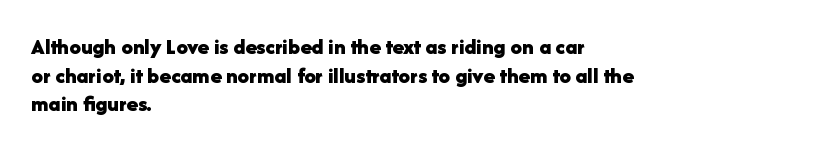
{"italic": "no", "bold": "yes", "underline": "no", "align": "left", "line_spacing_ratio": 1.24, "letter_spacing": "normal", "letter_spacing_em": 0.0, "glyph_px": 23}
